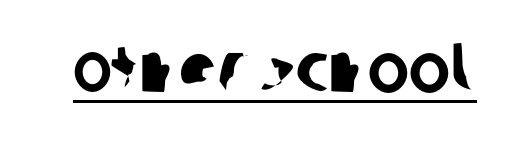
In designer terms, the underline attribute is active on this setting. This sample uses plain, unmodified letter spacing. I'd call this a sans setting — the letters go barefoot. Note the varied advance widths — an 'i' is clearly narrower than an 'm'.
